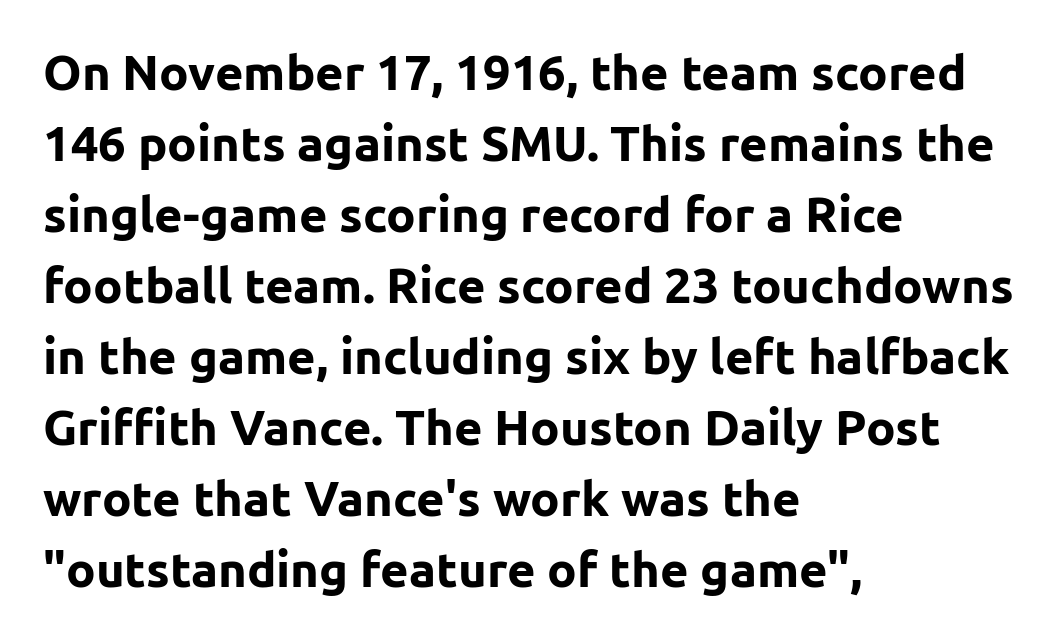
The image shows 49 px bold sans-serif type, upright; set left-aligned, normal line spacing (1.45x), normal letter spacing, not underlined; low stroke contrast and a medium x-height.
